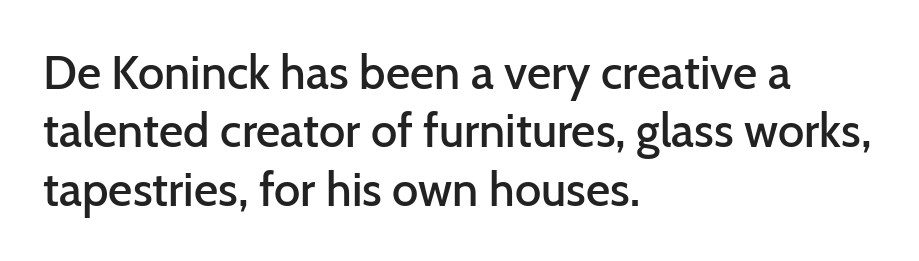
A typesetter would call this zero additional tracking. Typeset ragged right — the left edge is the straight one. Set as a demibold, roughly 600 on the weight scale. Only glyphs here, with clear space below each row. These lines are composed in type without serifs.
